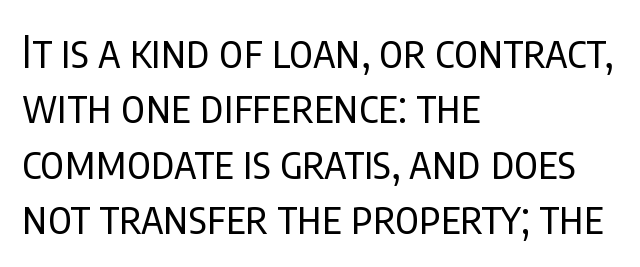
{"serif": "no", "italic": "no", "bold": "no", "weight": "regular", "width": "condensed", "stroke_contrast": "low", "x_height": "large", "monospaced": "no", "underline": "no", "align": "left", "line_spacing": "normal", "line_spacing_ratio": 1.26, "letter_spacing": "normal", "letter_spacing_em": 0.0, "glyph_px": 44}
